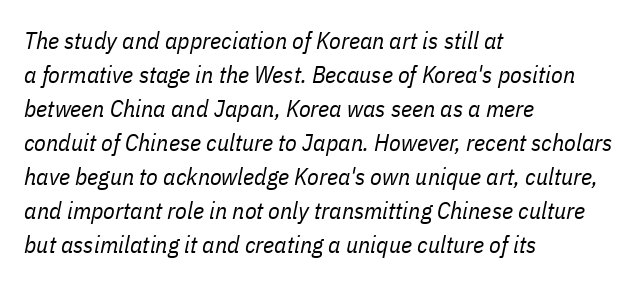
{"italic": "yes", "lean": "right", "slant_degrees": 11, "bold": "no", "underline": "no", "align": "left", "line_spacing": "normal", "line_spacing_ratio": 1.42, "letter_spacing": "normal", "letter_spacing_em": 0.0, "glyph_px": 24}
